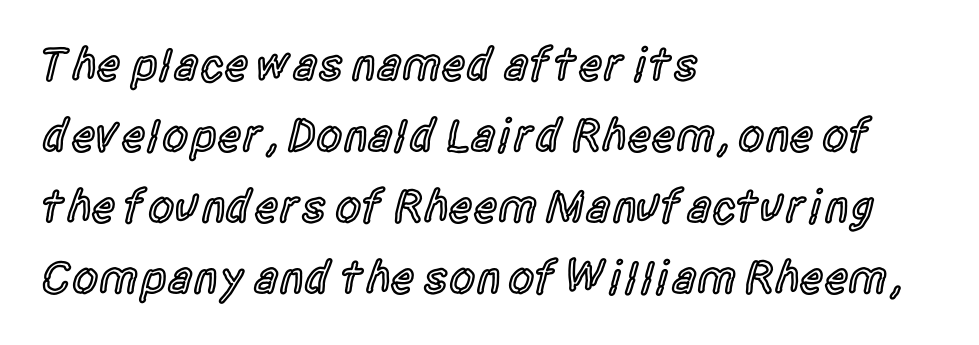
Q: Is the text bold? A: Semi-bold.
Q: Is the text italic (slanted)? A: Yes.
Q: Is the typeface a serif or a sans-serif typeface? A: Sans-serif.
Q: Is the text underlined? A: No.
Q: How is the paragraph aligned? A: Left-aligned.
Q: Is the spacing between letters normal or unusually wide? A: Normal.
Q: Is the spacing between lines tight, normal or loose? A: Normal.
Q: Width (condensed, normal, or wide)? A: Condensed.
Q: x-height? A: Large.
Q: Monospaced? A: No.
